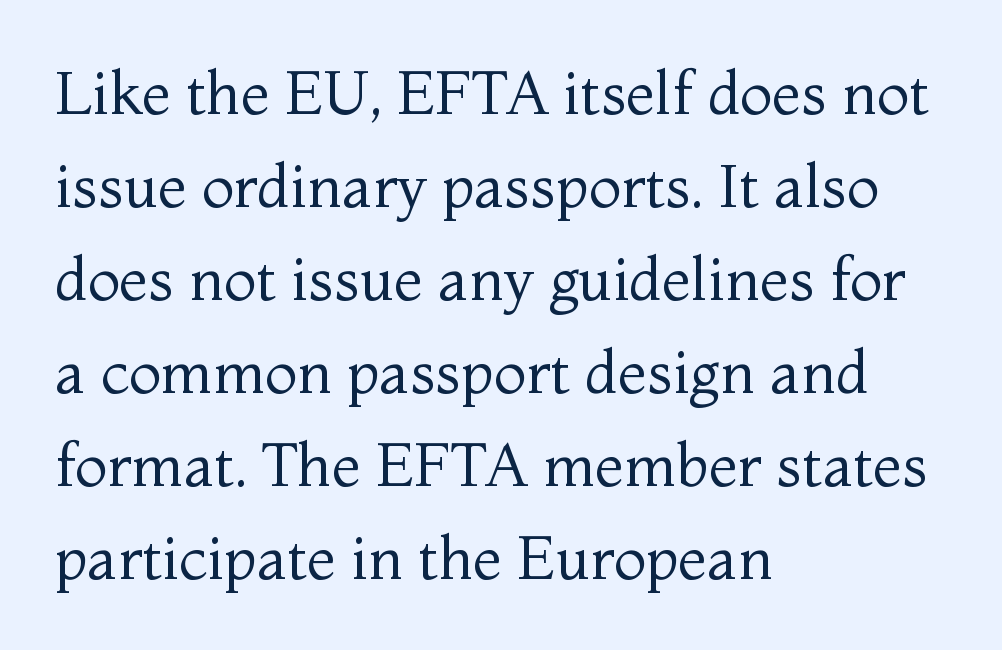
{"serif": "yes", "italic": "no", "bold": "no", "weight": "regular", "width": "normal", "stroke_contrast": "medium", "x_height": "medium", "monospaced": "no", "underline": "no", "align": "left", "line_spacing": "normal", "line_spacing_ratio": 1.55, "letter_spacing": "normal", "letter_spacing_em": 0.0, "glyph_px": 60}
